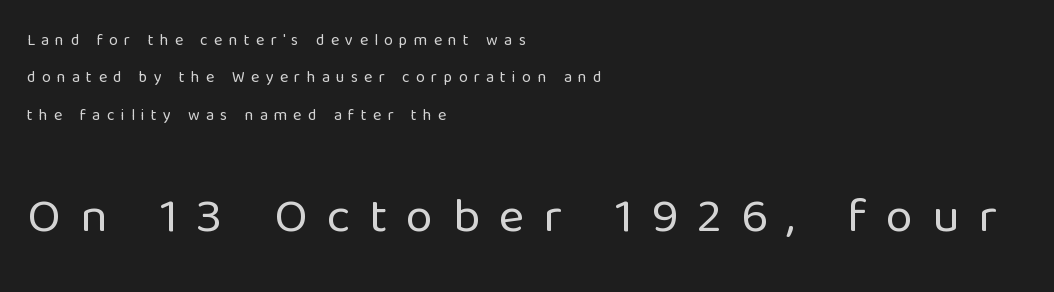
Q: Is the text bold? A: No.
Q: Is the text italic (slanted)? A: No, it is upright.
Q: Is the typeface a serif or a sans-serif typeface? A: Sans-serif.
Q: Is the text underlined? A: No.
Q: How is the paragraph aligned? A: Left-aligned.
Q: Is the spacing between letters normal or unusually wide? A: Unusually wide.
Q: Is the spacing between lines tight, normal or loose? A: Loose.
Q: Which block of text is set in a larger size, the first (top) or the second (bottom)? A: The second (bottom) one.
Q: Width (condensed, normal, or wide)? A: Normal.
Q: Stroke contrast? A: Low.
Q: x-height? A: Medium.
Q: Monospaced? A: No.
